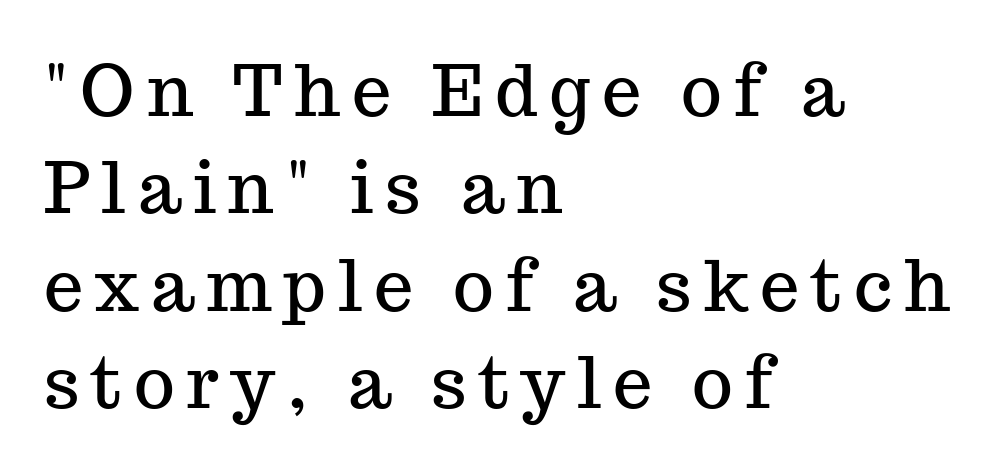
Q: Is the text italic (slanted)? A: No, it is upright.
Q: Is the typeface a serif or a sans-serif typeface? A: Serif.
Q: Is the text underlined? A: No.
Q: How is the paragraph aligned? A: Left-aligned.
Q: Is the spacing between lines tight, normal or loose? A: Normal.
Q: Width (condensed, normal, or wide)? A: Normal.
Q: Stroke contrast? A: Medium.
Q: x-height? A: Medium.
Q: Monospaced? A: No.
